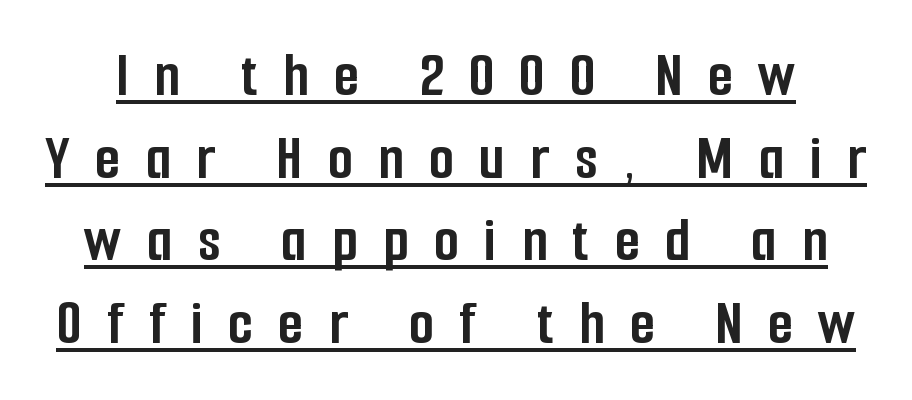
{"serif": "no", "italic": "no", "bold": "yes", "weight": "semibold", "width": "condensed", "stroke_contrast": "low", "x_height": "medium", "monospaced": "no", "underline": "yes", "line_spacing": "normal", "line_spacing_ratio": 1.29, "letter_spacing": "wide", "letter_spacing_em": 0.4, "glyph_px": 64}
